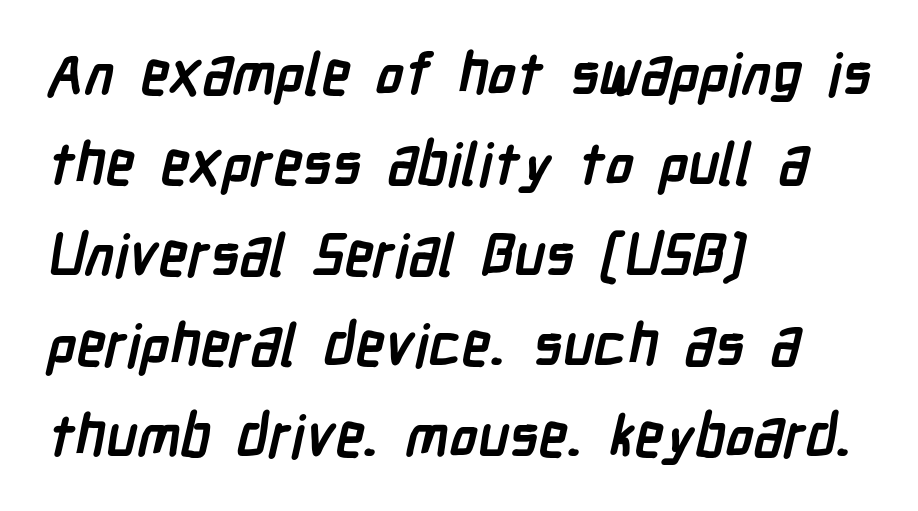
{"serif": "no", "bold": "yes", "weight": "semibold", "width": "condensed", "stroke_contrast": "low", "x_height": "medium", "monospaced": "no", "underline": "no", "align": "left", "line_spacing": "normal", "line_spacing_ratio": 1.56, "letter_spacing": "normal", "letter_spacing_em": 0.0, "glyph_px": 58}
